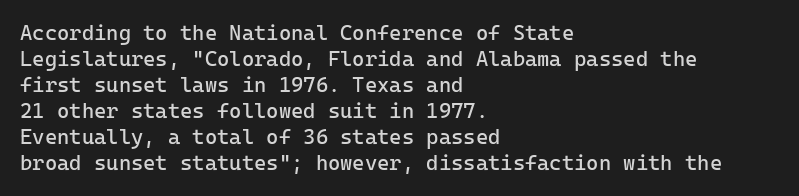
{"italic": "no", "bold": "no", "underline": "no", "align": "left", "line_spacing_ratio": 1.24, "letter_spacing": "normal", "letter_spacing_em": 0.0, "glyph_px": 21}
